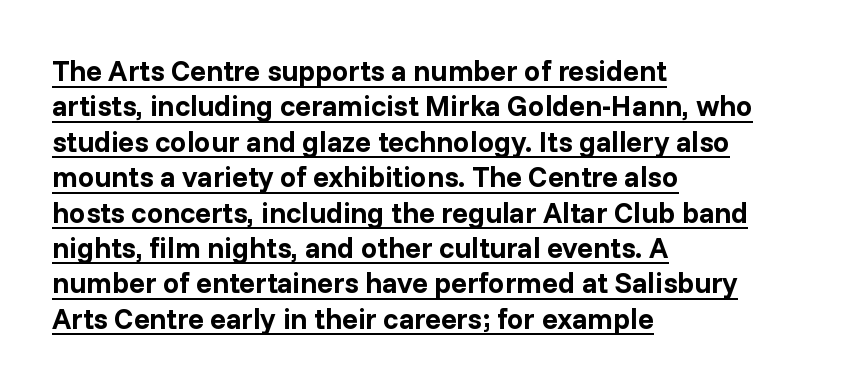
The image shows 29 px bold sans-serif type, upright; set left-aligned, line spacing 1.22x, normal letter spacing, underlined; low stroke contrast and a medium x-height.
